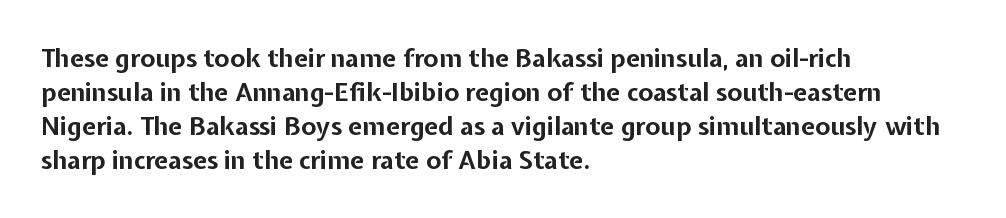
Just letters on the line, the space beneath them empty. No italicization has been applied; the sample stays upright. The rows are spaced the way most documents space them. The glyphs have the mass of a bold cut. Look at the tracking — it's just the regular setting, nothing added. Each line starts at the same left margin while the right side varies.
